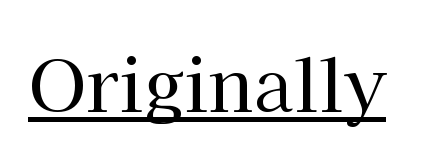
Q: Is the text bold? A: No.
Q: Is the text italic (slanted)? A: No, it is upright.
Q: Is the typeface a serif or a sans-serif typeface? A: Serif.
Q: Is the text underlined? A: Yes.
Q: Is the spacing between letters normal or unusually wide? A: Normal.
Q: Width (condensed, normal, or wide)? A: Normal.
Q: Stroke contrast? A: High.
Q: x-height? A: Medium.
Q: Monospaced? A: No.
